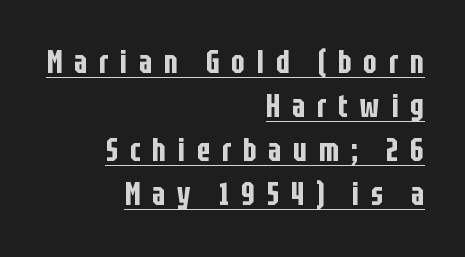
Q: Is the text italic (slanted)? A: No, it is upright.
Q: Is the typeface a serif or a sans-serif typeface? A: Sans-serif.
Q: Is the text underlined? A: Yes.
Q: How is the paragraph aligned? A: Right-aligned.
Q: Is the spacing between letters normal or unusually wide? A: Unusually wide.
Q: Is the spacing between lines tight, normal or loose? A: Normal.
Q: Width (condensed, normal, or wide)? A: Condensed.
Q: Stroke contrast? A: Low.
Q: x-height? A: Large.
Q: Monospaced? A: No.
